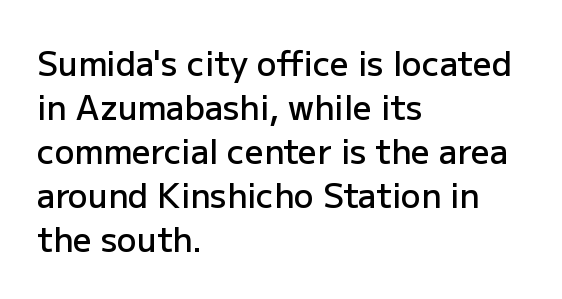
{"serif": "no", "italic": "no", "bold": "semi", "weight": "semibold", "width": "normal", "stroke_contrast": "low", "x_height": "medium", "monospaced": "no", "underline": "no", "align": "left", "line_spacing": "normal", "line_spacing_ratio": 1.33, "letter_spacing": "normal", "letter_spacing_em": 0.0, "glyph_px": 33}
